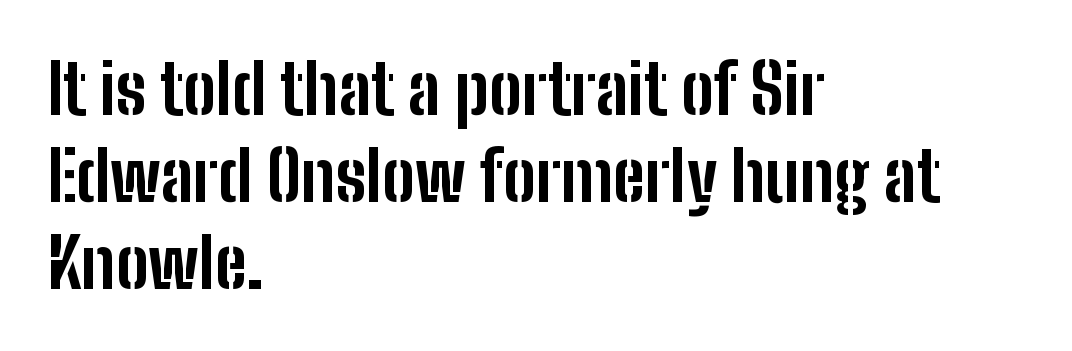
The image shows 69 px bold, condensed sans-serif type, upright; set left-aligned, normal line spacing (1.26x), normal letter spacing, not underlined; low stroke contrast and a medium x-height.
